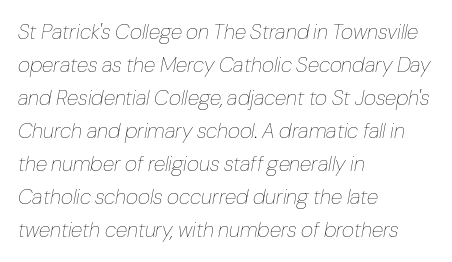
{"italic": "yes", "lean": "right", "slant_degrees": 10, "bold": "no", "underline": "no", "align": "left", "line_spacing": "normal", "line_spacing_ratio": 1.57, "letter_spacing": "normal", "letter_spacing_em": 0.0, "glyph_px": 21}
